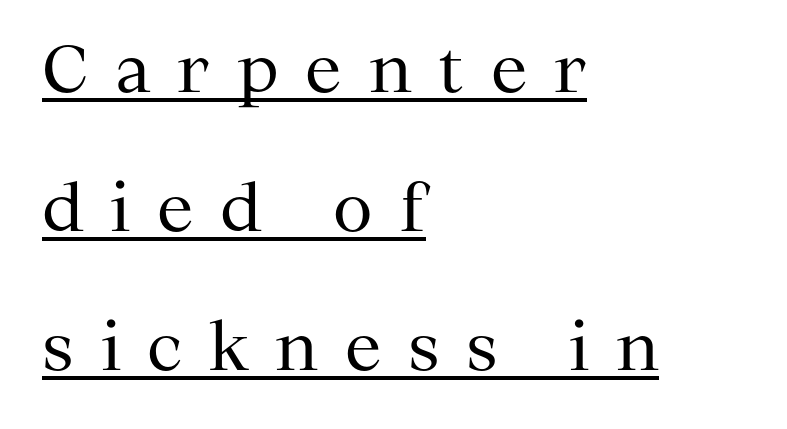
The tracking reads as deliberately expanded to a designer's eye. A typesetter would mark this as roman, not italic. I'd call this a serif setting — the letters wear small feet. Caption: face not bold, strokes unweighted.
